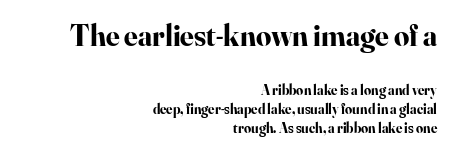
Q: Is the text bold? A: Yes.
Q: Is the text italic (slanted)? A: No, it is upright.
Q: Is the typeface a serif or a sans-serif typeface? A: Serif.
Q: Is the text underlined? A: No.
Q: How is the paragraph aligned? A: Right-aligned.
Q: Is the spacing between letters normal or unusually wide? A: Normal.
Q: Is the spacing between lines tight, normal or loose? A: Normal.
Q: Which block of text is set in a larger size, the first (top) or the second (bottom)? A: The first (top) one.
Q: Width (condensed, normal, or wide)? A: Normal.
Q: Stroke contrast? A: High.
Q: x-height? A: Small.
Q: Monospaced? A: No.
